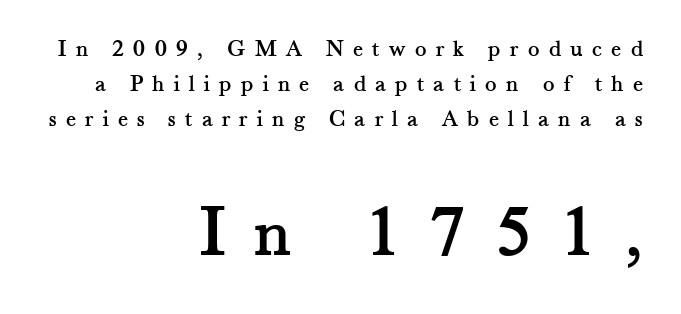
Q: Is the text italic (slanted)? A: No, it is upright.
Q: Is the typeface a serif or a sans-serif typeface? A: Serif.
Q: Is the text underlined? A: No.
Q: How is the paragraph aligned? A: Right-aligned.
Q: Is the spacing between letters normal or unusually wide? A: Unusually wide.
Q: Is the spacing between lines tight, normal or loose? A: Normal.
Q: Which block of text is set in a larger size, the first (top) or the second (bottom)? A: The second (bottom) one.
Q: Width (condensed, normal, or wide)? A: Normal.
Q: Stroke contrast? A: Medium.
Q: x-height? A: Small.
Q: Monospaced? A: No.
